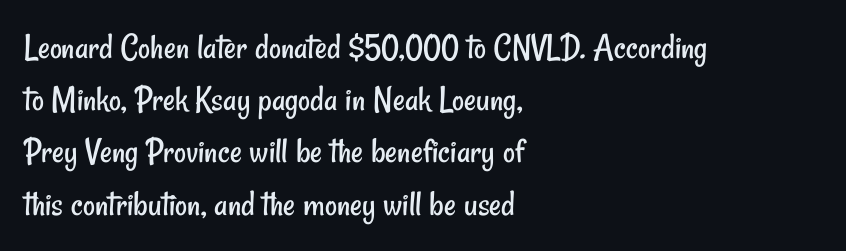
Q: Is the text bold? A: No.
Q: Is the typeface a serif or a sans-serif typeface? A: Sans-serif.
Q: Is the text underlined? A: No.
Q: How is the paragraph aligned? A: Left-aligned.
Q: Is the spacing between letters normal or unusually wide? A: Normal.
Q: Is the spacing between lines tight, normal or loose? A: Normal.
Q: Width (condensed, normal, or wide)? A: Condensed.
Q: Stroke contrast? A: Low.
Q: x-height? A: Small.
Q: Monospaced? A: No.
